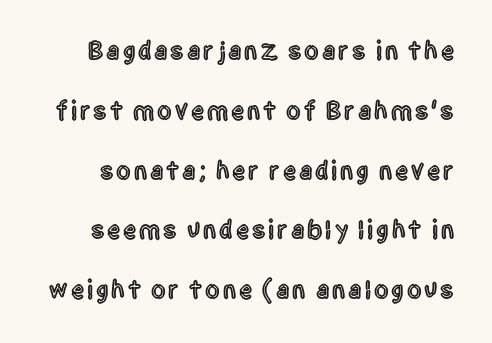
{"italic": "no", "underline": "no", "line_spacing": "loose", "line_spacing_ratio": 2.3, "glyph_px": 26}
